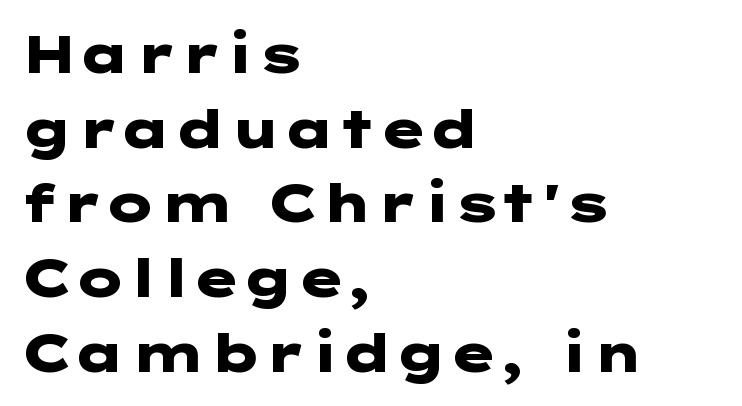
The image shows 53 px heavy, wide sans-serif type, upright; set left-aligned, normal line spacing (1.41x), normal letter spacing, not underlined; low stroke contrast and a medium x-height.
